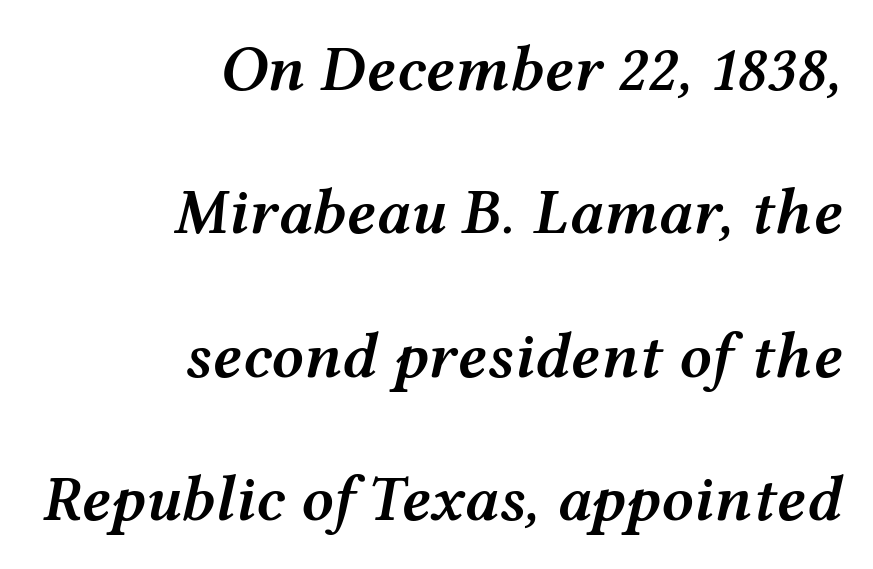
The image shows 64 px semibold, wide type, italic (leaning right); set right-aligned, loose line spacing (2.24x), normal letter spacing, not underlined; medium stroke contrast and a medium x-height.
